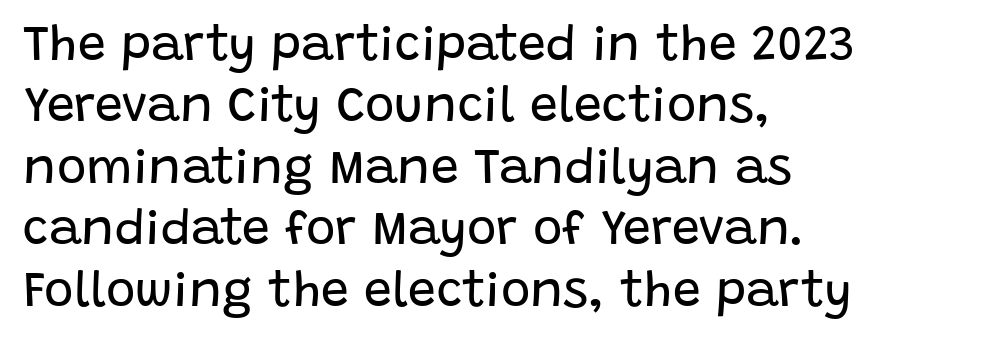
The font's upright variant was chosen for this text. Stem width sits at or under what a default text font uses. Examine the stroke ends and you'll find no serifs. The paragraph has a hard left edge and a soft right edge.
